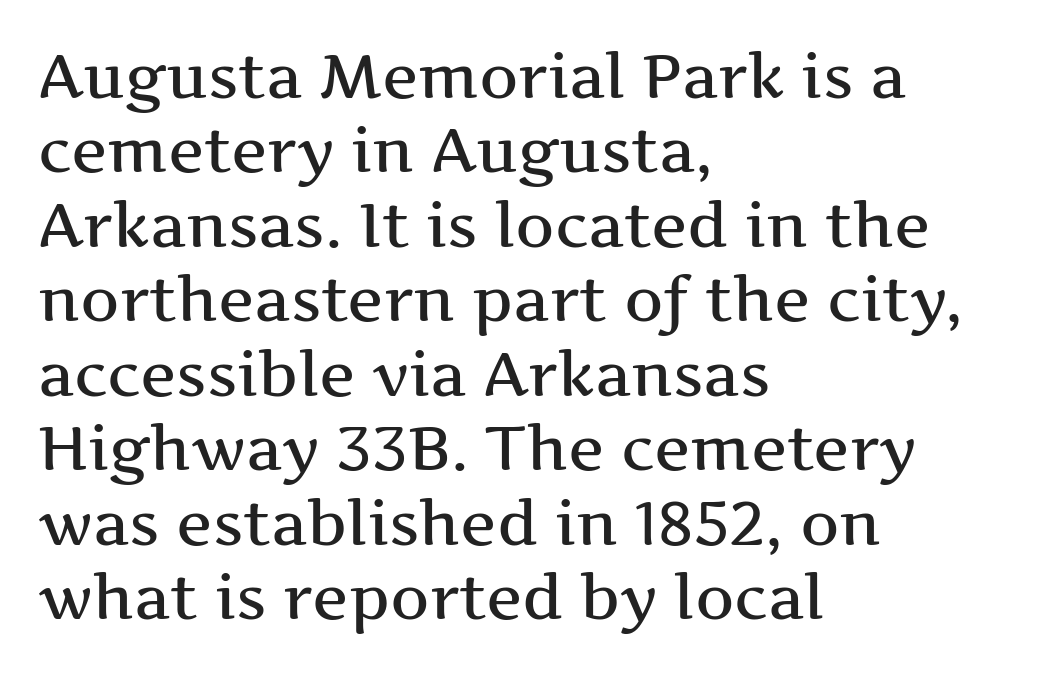
Q: Is the text italic (slanted)? A: No, it is upright.
Q: Is the typeface a serif or a sans-serif typeface? A: Serif.
Q: Is the text underlined? A: No.
Q: How is the paragraph aligned? A: Left-aligned.
Q: Is the spacing between letters normal or unusually wide? A: Normal.
Q: Width (condensed, normal, or wide)? A: Wide.
Q: Stroke contrast? A: Medium.
Q: x-height? A: Medium.
Q: Monospaced? A: No.
